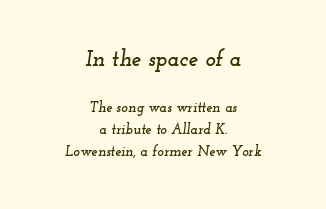
Q: Is the text italic (slanted)? A: Yes, it leans right by about 12 degrees.
Q: Is the text underlined? A: No.
Q: How is the paragraph aligned? A: Centered.
Q: Is the spacing between letters normal or unusually wide? A: Normal.
Q: Is the spacing between lines tight, normal or loose? A: Normal.
Q: Which block of text is set in a larger size, the first (top) or the second (bottom)? A: The first (top) one.
